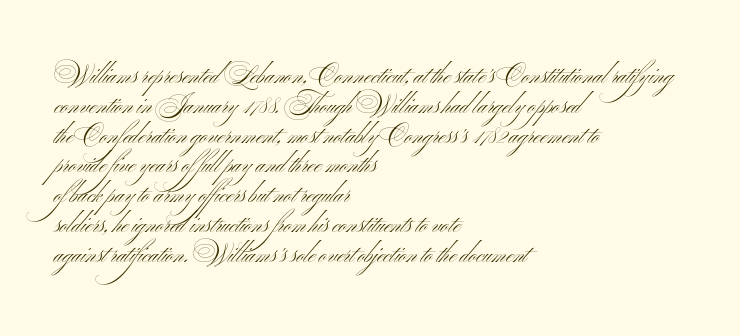
Q: Is the text bold? A: No.
Q: Is the text italic (slanted)? A: Yes.
Q: Is the text underlined? A: No.
Q: How is the paragraph aligned? A: Left-aligned.
Q: Is the spacing between letters normal or unusually wide? A: Normal.
